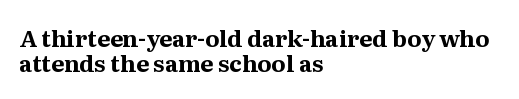
Q: Is the text bold? A: Yes.
Q: Is the text italic (slanted)? A: No, it is upright.
Q: Is the text underlined? A: No.
Q: How is the paragraph aligned? A: Left-aligned.
Q: Is the spacing between letters normal or unusually wide? A: Normal.
Q: Is the spacing between lines tight, normal or loose? A: Tight.
